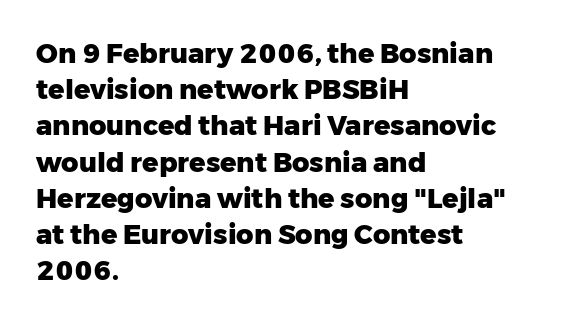
The image shows 27 px bold type, upright; set left-aligned, normal line spacing (1.34x), normal letter spacing, not underlined.
